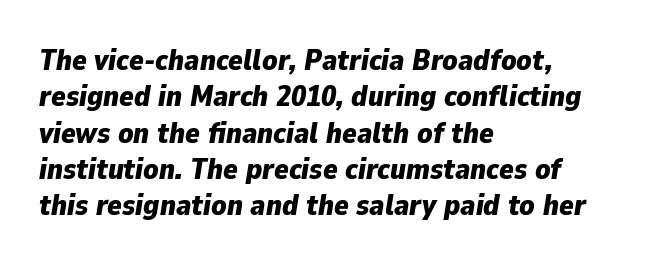
{"italic": "yes", "lean": "right", "slant_degrees": 9, "bold": "yes", "weight": "bold", "width": "normal", "stroke_contrast": "low", "x_height": "medium", "monospaced": "no", "underline": "no", "align": "left", "line_spacing_ratio": 1.21, "letter_spacing": "normal", "letter_spacing_em": 0.0, "glyph_px": 30}
